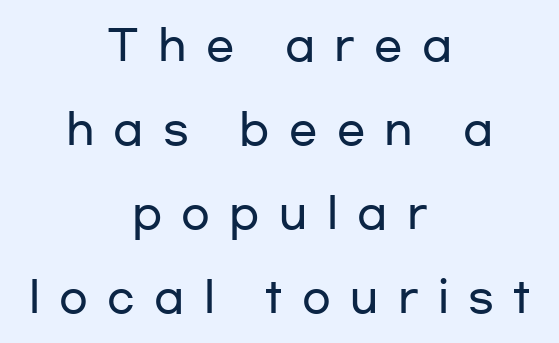
The image shows 42 px wide sans-serif type, upright; set centered, loose line spacing (2.0x), unusually wide letter spacing (+0.46 em), not underlined; low stroke contrast and a medium x-height.
